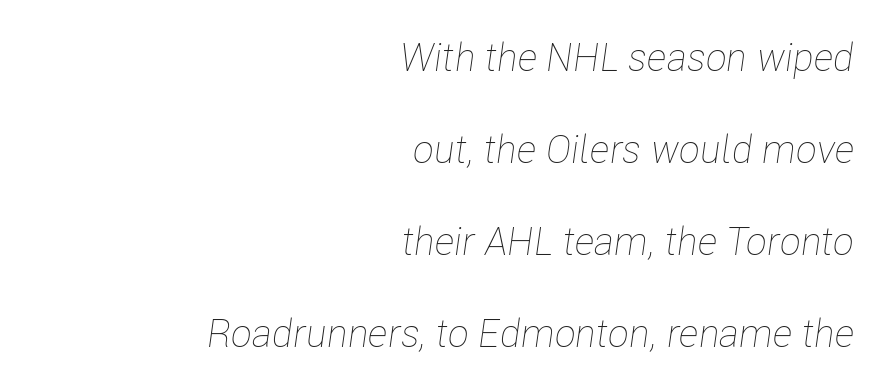
Q: Is the text bold? A: No.
Q: Is the text italic (slanted)? A: Yes, it leans right by about 8 degrees.
Q: Is the text underlined? A: No.
Q: How is the paragraph aligned? A: Right-aligned.
Q: Is the spacing between letters normal or unusually wide? A: Normal.
Q: Is the spacing between lines tight, normal or loose? A: Loose.
Q: Width (condensed, normal, or wide)? A: Condensed.
Q: Stroke contrast? A: Low.
Q: x-height? A: Medium.
Q: Monospaced? A: No.
